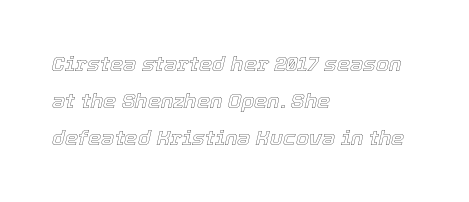
Q: Is the text italic (slanted)? A: Yes, it leans right by about 12 degrees.
Q: Is the text underlined? A: No.
Q: How is the paragraph aligned? A: Left-aligned.
Q: Is the spacing between letters normal or unusually wide? A: Normal.
